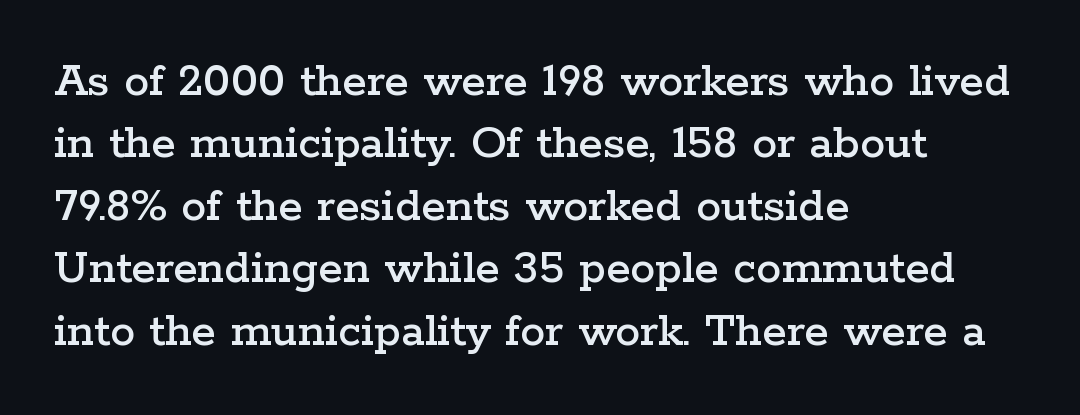
{"serif": "yes", "italic": "no", "width": "wide", "stroke_contrast": "low", "x_height": "medium", "monospaced": "no", "underline": "no", "align": "left", "line_spacing": "normal", "line_spacing_ratio": 1.25, "letter_spacing": "normal", "letter_spacing_em": 0.0, "glyph_px": 50}
